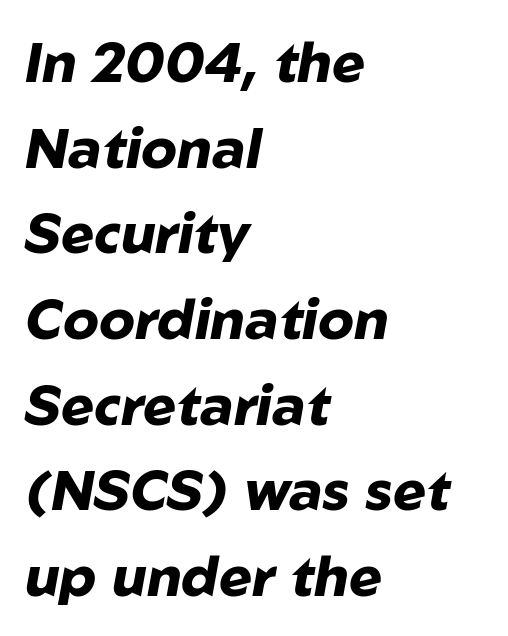
Q: Is the text bold? A: Yes.
Q: Is the text italic (slanted)? A: Yes, it leans right by about 10 degrees.
Q: Is the text underlined? A: No.
Q: How is the paragraph aligned? A: Left-aligned.
Q: Is the spacing between letters normal or unusually wide? A: Normal.
Q: Is the spacing between lines tight, normal or loose? A: Normal.
Q: Width (condensed, normal, or wide)? A: Normal.
Q: Stroke contrast? A: Low.
Q: x-height? A: Medium.
Q: Monospaced? A: No.
